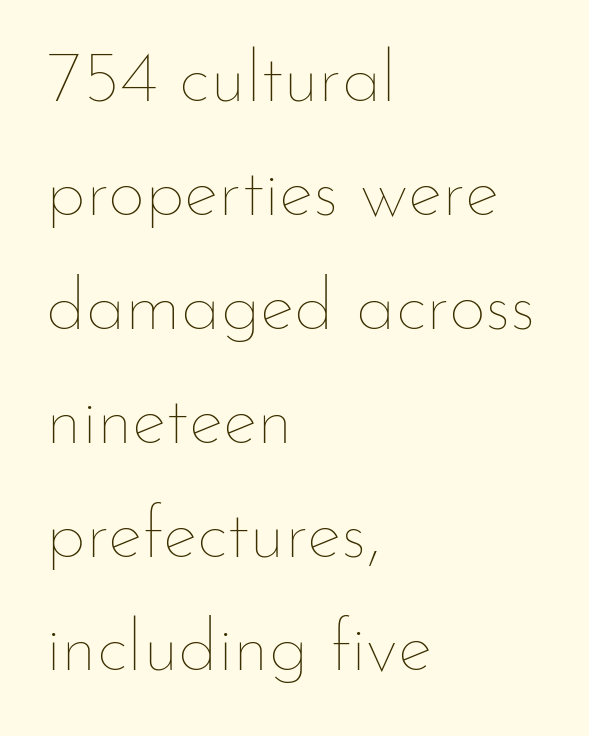
The image shows 73 px thin type, upright; set left-aligned, normal line spacing (1.56x), normal letter spacing, not underlined; low stroke contrast and a small x-height.
